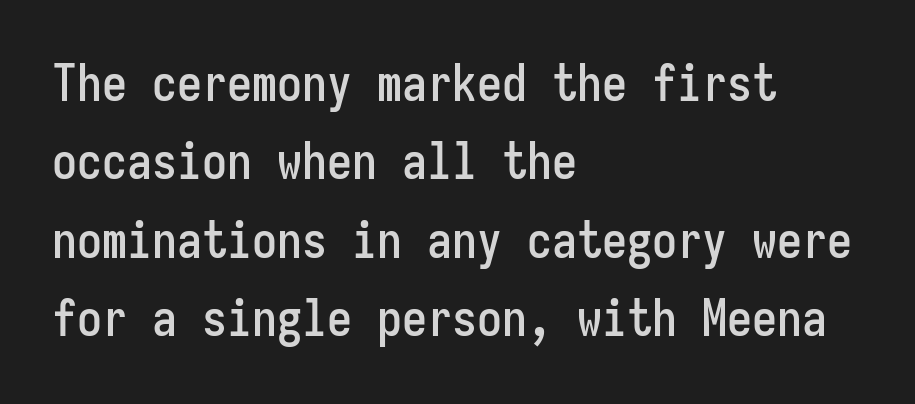
The image shows 50 px condensed sans-serif type, upright, monospaced; set left-aligned, normal line spacing (1.57x), normal letter spacing, not underlined; low stroke contrast and a medium x-height.
